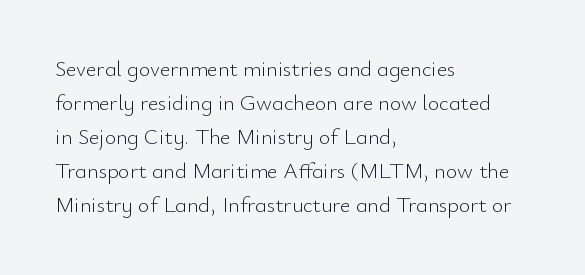
Caption: multi-line text, flush left, ragged right. Rendered with straight, roman letterforms. Beneath every word, the page is bare. Weight: not bold — regular or lighter. Nobody touched the tracking dial on this one. Vertically, the passage feels balanced, rows spaced as you'd expect.
